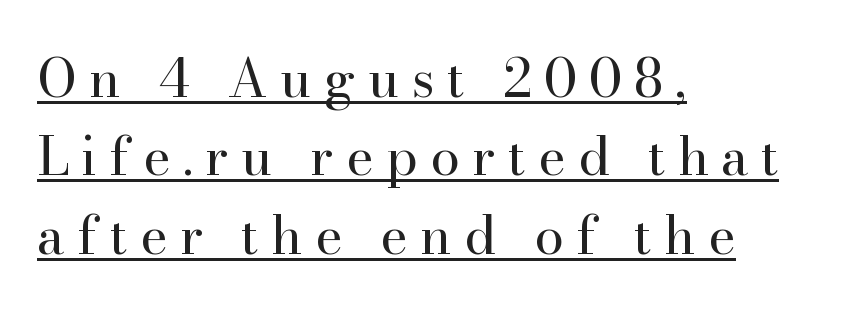
Q: Is the text bold? A: No.
Q: Is the text italic (slanted)? A: No, it is upright.
Q: Is the typeface a serif or a sans-serif typeface? A: Serif.
Q: Is the text underlined? A: Yes.
Q: How is the paragraph aligned? A: Left-aligned.
Q: Is the spacing between letters normal or unusually wide? A: Unusually wide.
Q: Is the spacing between lines tight, normal or loose? A: Normal.
Q: Width (condensed, normal, or wide)? A: Normal.
Q: Stroke contrast? A: High.
Q: x-height? A: Small.
Q: Monospaced? A: No.
